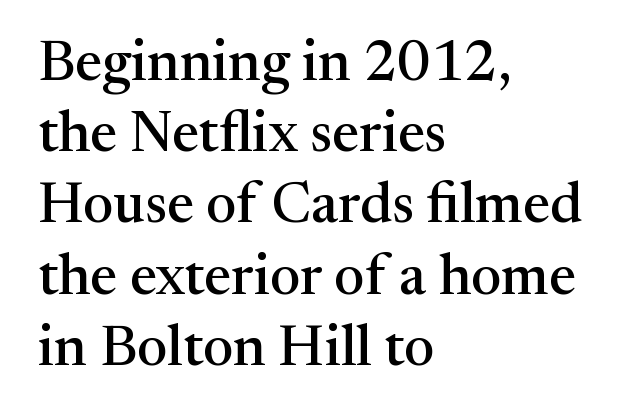
There is no visible air inserted between adjacent glyphs. The passage shown is not underscored anywhere. Quick note: not italic, upright. The paragraph has a hard left edge and a soft right edge.
